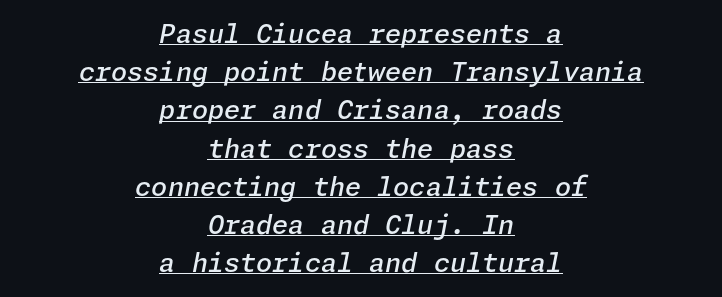
Q: Is the text bold? A: Semi-bold.
Q: Is the text italic (slanted)? A: Yes, it leans right by about 11 degrees.
Q: Is the text underlined? A: Yes.
Q: How is the paragraph aligned? A: Centered.
Q: Is the spacing between letters normal or unusually wide? A: Normal.
Q: Is the spacing between lines tight, normal or loose? A: Normal.
